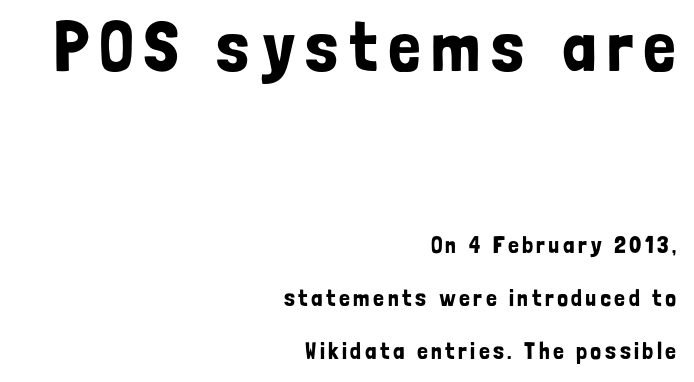
{"serif": "no", "italic": "no", "width": "condensed", "stroke_contrast": "low", "x_height": "medium", "monospaced": "no", "underline": "no", "align": "right", "line_spacing": "loose", "line_spacing_ratio": 2.21, "larger_block": "first", "size_ratio": 3.0, "glyph_px": 72}
